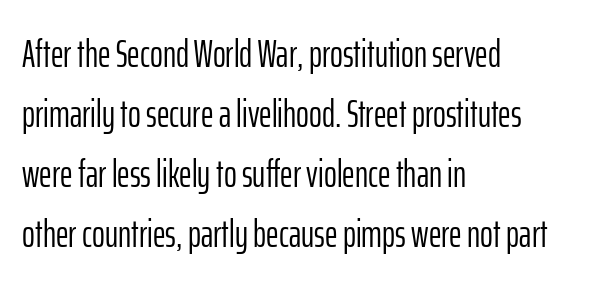
Each letter keeps its own natural width here, so spacing adapts to shape. Weight: not bold — regular or lighter. Is there much room between lines? A standard amount, neither cramped nor airy. Clear beneath every line of the passage. This sample uses plain, unmodified letter spacing. Posture: vertical.
